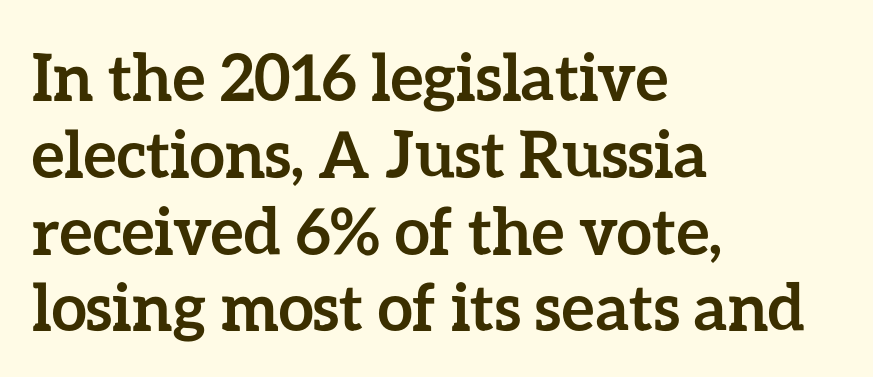
This sample has the flowing, uneven cadence of proportional lettering. Is the letter spacing exaggerated? No — it looks like the ordinary default. The glyphs have the mass of a bold cut. The space beneath each line is pristine and unruled. Layout note: lines flush left.
